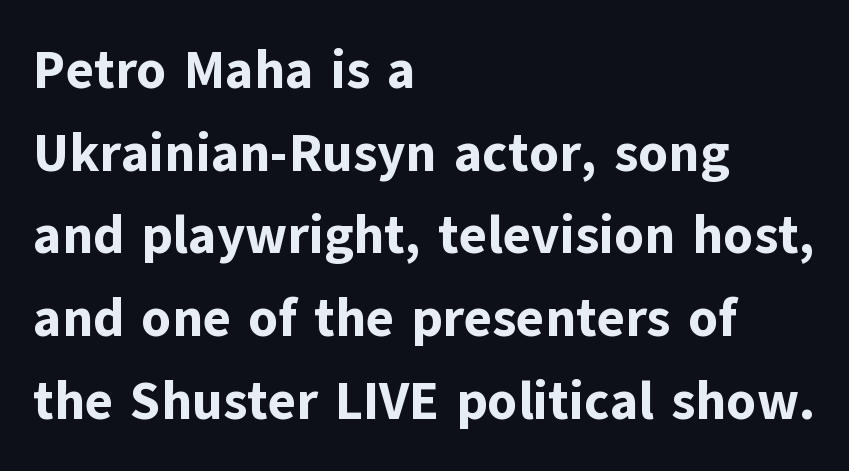
The image shows 53 px bold sans-serif type, upright; set left-aligned, normal line spacing (1.56x), normal letter spacing, not underlined; low stroke contrast and a medium x-height.
